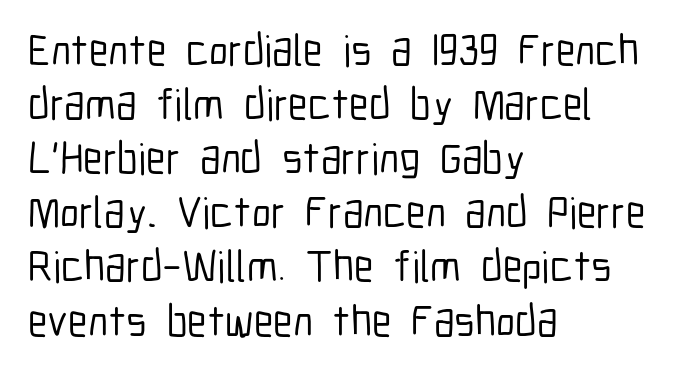
The image shows 44 px condensed sans-serif type, upright; set left-aligned, line spacing 1.23x, normal letter spacing, not underlined; low stroke contrast and a medium x-height.
